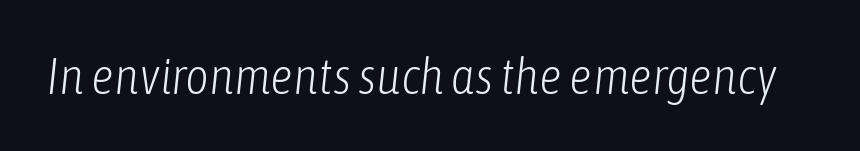
Q: Is the text bold? A: No.
Q: Is the text italic (slanted)? A: Yes, it leans right by about 6 degrees.
Q: Is the text underlined? A: No.
Q: Is the spacing between letters normal or unusually wide? A: Normal.
Q: Width (condensed, normal, or wide)? A: Condensed.
Q: Stroke contrast? A: Low.
Q: x-height? A: Medium.
Q: Monospaced? A: No.
